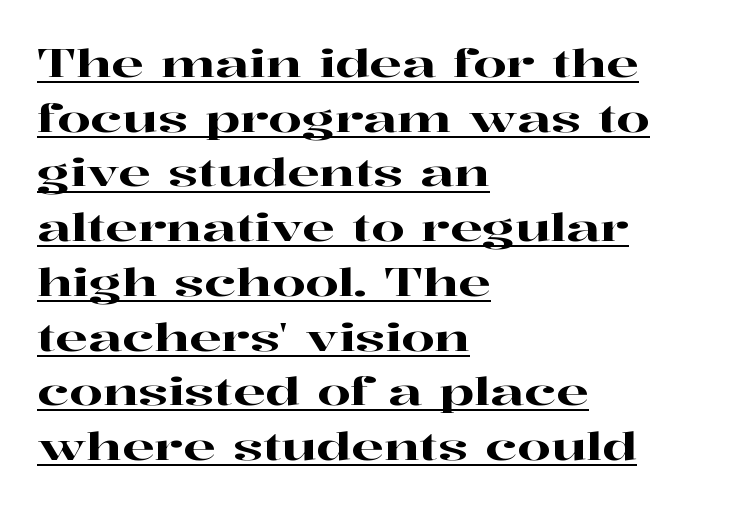
{"serif": "yes", "italic": "no", "width": "wide", "stroke_contrast": "high", "x_height": "medium", "monospaced": "no", "underline": "yes", "align": "left", "line_spacing": "normal", "line_spacing_ratio": 1.44, "letter_spacing": "normal", "letter_spacing_em": 0.0, "glyph_px": 38}
